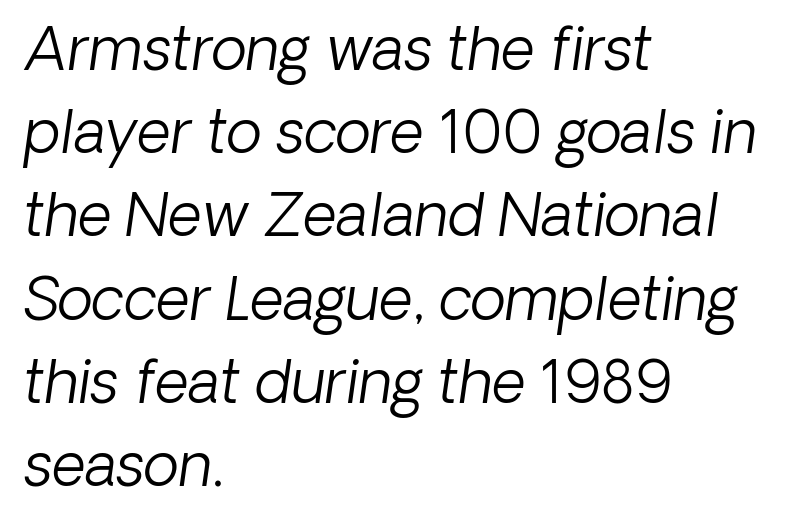
The image shows 59 px light sans-serif type; set left-aligned, normal line spacing (1.41x), normal letter spacing, not underlined; low stroke contrast and a medium x-height.
